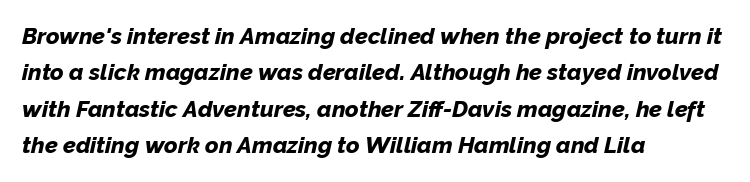
Q: Is the text bold? A: Yes.
Q: Is the text italic (slanted)? A: Yes, it leans right by about 12 degrees.
Q: Is the text underlined? A: No.
Q: How is the paragraph aligned? A: Left-aligned.
Q: Is the spacing between letters normal or unusually wide? A: Normal.
Q: Is the spacing between lines tight, normal or loose? A: Normal.
